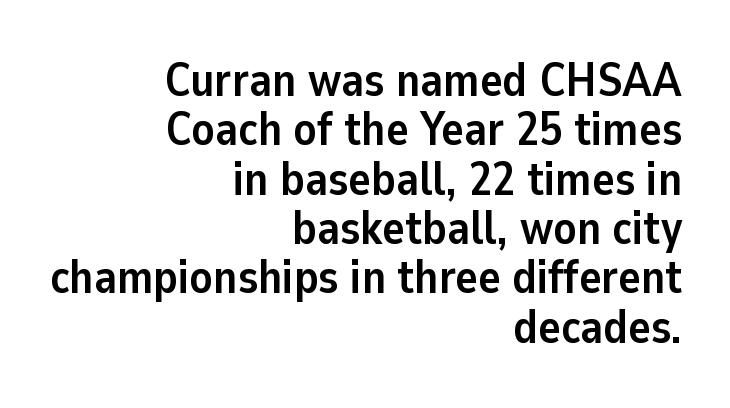
{"serif": "no", "italic": "no", "bold": "yes", "weight": "semibold", "width": "normal", "stroke_contrast": "low", "x_height": "medium", "monospaced": "no", "underline": "no", "align": "right", "line_spacing": "tight", "line_spacing_ratio": 1.05, "letter_spacing": "normal", "letter_spacing_em": 0.0, "glyph_px": 47}
